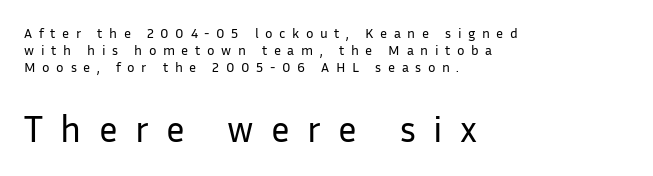
{"serif": "no", "italic": "no", "bold": "no", "weight": "regular", "width": "normal", "stroke_contrast": "low", "x_height": "medium", "monospaced": "no", "underline": "no", "align": "left", "line_spacing_ratio": 1.23, "letter_spacing": "wide", "letter_spacing_em": 0.47, "larger_block": "second", "size_ratio": 2.64, "glyph_px": 37}
